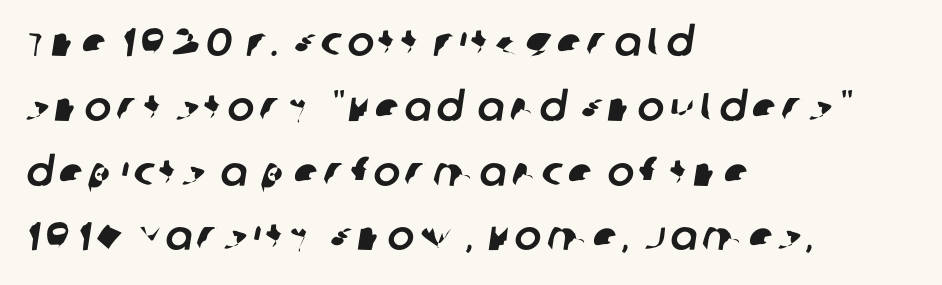
The image shows 40 px sans-serif type; set left-aligned, normal line spacing (1.62x), not underlined; low stroke contrast and a large x-height.
